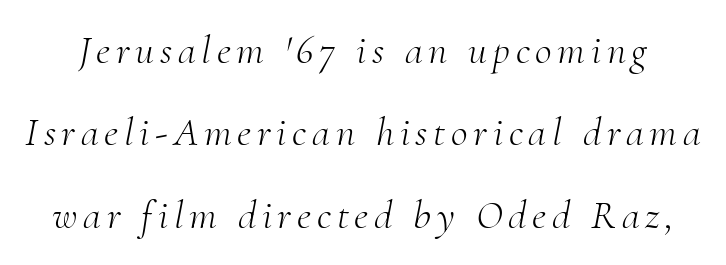
Q: Is the text bold? A: No.
Q: Is the text italic (slanted)? A: Yes, it leans right by about 10 degrees.
Q: Is the typeface a serif or a sans-serif typeface? A: Serif.
Q: Is the text underlined? A: No.
Q: Is the spacing between lines tight, normal or loose? A: Loose.
Q: Width (condensed, normal, or wide)? A: Normal.
Q: Stroke contrast? A: Medium.
Q: x-height? A: Small.
Q: Monospaced? A: No.
